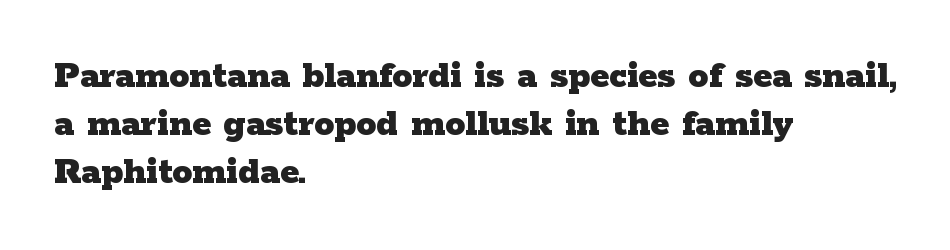
Q: Is the text bold? A: Yes.
Q: Is the text italic (slanted)? A: No, it is upright.
Q: Is the typeface a serif or a sans-serif typeface? A: Serif.
Q: Is the text underlined? A: No.
Q: How is the paragraph aligned? A: Left-aligned.
Q: Is the spacing between letters normal or unusually wide? A: Normal.
Q: Width (condensed, normal, or wide)? A: Wide.
Q: Stroke contrast? A: Low.
Q: x-height? A: Medium.
Q: Monospaced? A: No.
